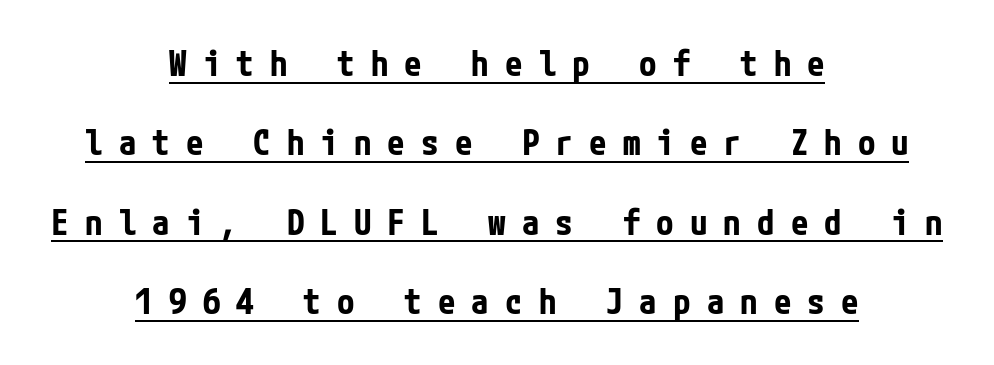
The image shows 35 px bold, condensed sans-serif type, upright; set centered, loose line spacing (2.27x), unusually wide letter spacing (+0.46 em), underlined; low stroke contrast and a medium x-height.
